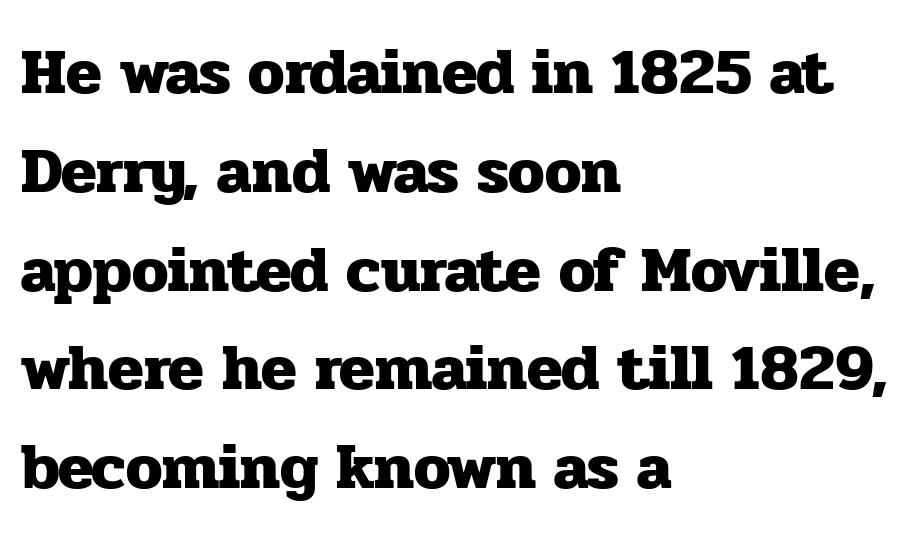
The image shows 65 px heavy serif type, upright; set left-aligned, normal line spacing (1.52x), normal letter spacing, not underlined; low stroke contrast and a medium x-height.
